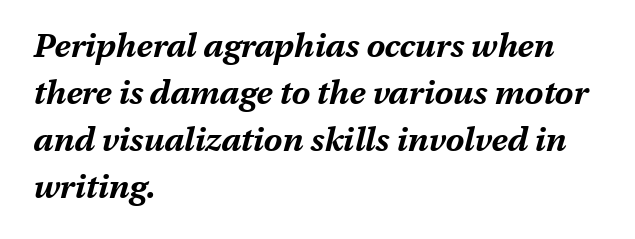
The gaps between neighbouring characters are ordinary and unremarkable. This sample uses an oblique cut, with every glyph tilted off the vertical. Beneath every word, the page is bare. The glyphs have the mass of a bold cut. You could not count columns in this text — the font is proportionally spaced.
